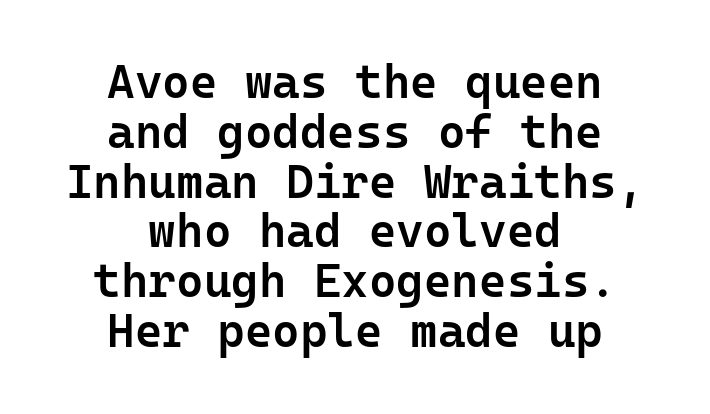
Q: Is the text bold? A: Semi-bold.
Q: Is the text italic (slanted)? A: No, it is upright.
Q: Is the typeface a serif or a sans-serif typeface? A: Sans-serif.
Q: Is the text underlined? A: No.
Q: How is the paragraph aligned? A: Centered.
Q: Is the spacing between letters normal or unusually wide? A: Normal.
Q: Is the spacing between lines tight, normal or loose? A: Tight.
Q: Width (condensed, normal, or wide)? A: Normal.
Q: Stroke contrast? A: Low.
Q: x-height? A: Medium.
Q: Monospaced? A: Yes.
